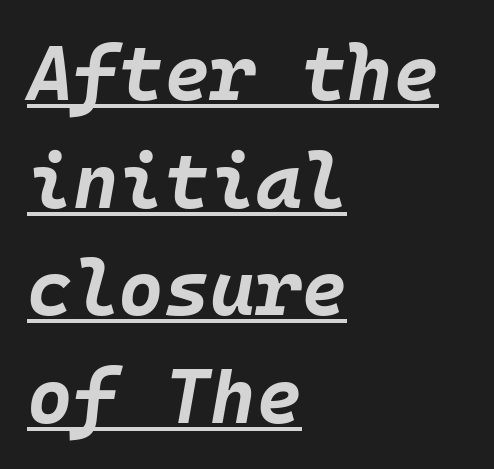
Q: Is the text bold? A: Yes.
Q: Is the text italic (slanted)? A: Yes, it leans right by about 10 degrees.
Q: Is the text underlined? A: Yes.
Q: How is the paragraph aligned? A: Left-aligned.
Q: Is the spacing between letters normal or unusually wide? A: Normal.
Q: Is the spacing between lines tight, normal or loose? A: Normal.
Q: Width (condensed, normal, or wide)? A: Normal.
Q: Stroke contrast? A: Low.
Q: x-height? A: Large.
Q: Monospaced? A: Yes.
